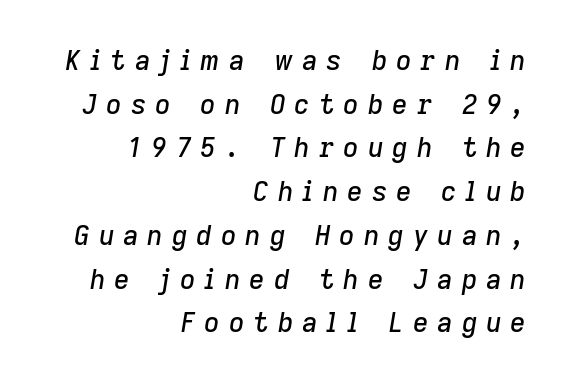
Q: Is the text italic (slanted)? A: Yes, it leans right by about 9 degrees.
Q: Is the text underlined? A: No.
Q: How is the paragraph aligned? A: Right-aligned.
Q: Is the spacing between letters normal or unusually wide? A: Unusually wide.
Q: Is the spacing between lines tight, normal or loose? A: Normal.
